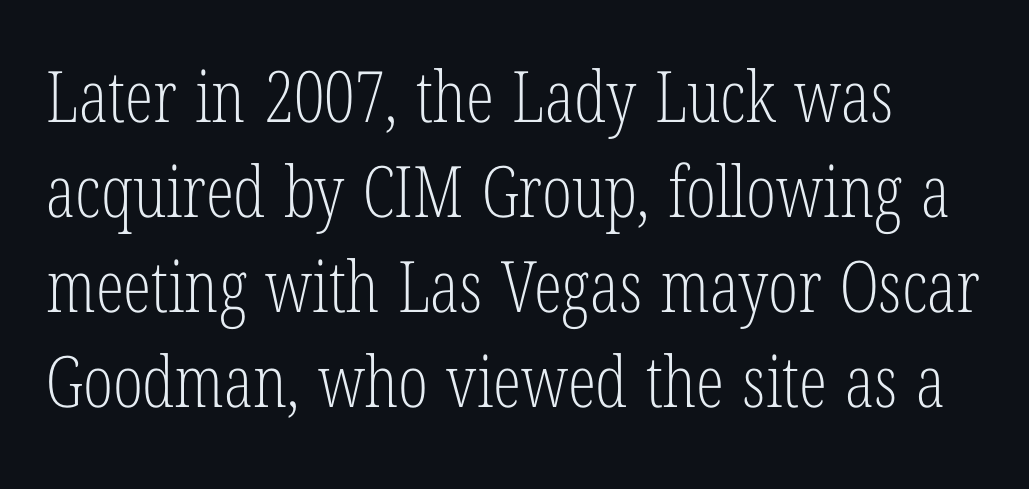
Standard letterfit; no display-style spreading of the glyphs. No heavy texture on the line: the type isn't bold. Designer's note — italics off, roman on. Do the characters align in a grid? No, the font is proportional. If you measured baseline to baseline, you'd find a middling distance.
